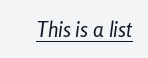
The image shows 21 px text type, italic (leaning right); set normal letter spacing, underlined.
